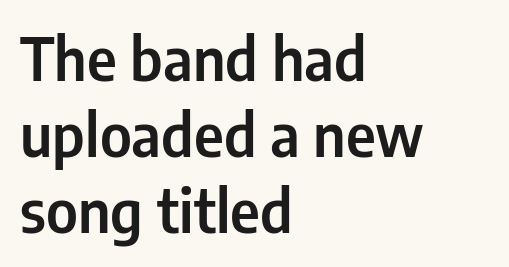
Q: Is the text italic (slanted)? A: No, it is upright.
Q: Is the typeface a serif or a sans-serif typeface? A: Sans-serif.
Q: Is the text underlined? A: No.
Q: How is the paragraph aligned? A: Left-aligned.
Q: Is the spacing between letters normal or unusually wide? A: Normal.
Q: Is the spacing between lines tight, normal or loose? A: Normal.
Q: Width (condensed, normal, or wide)? A: Condensed.
Q: Stroke contrast? A: Low.
Q: x-height? A: Medium.
Q: Monospaced? A: No.
